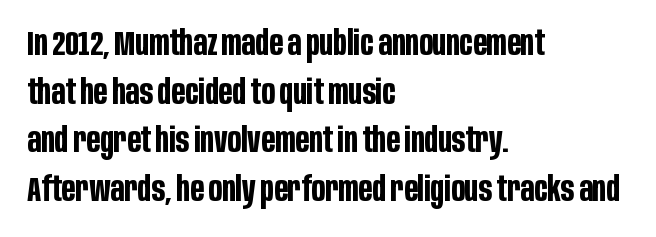
The image shows 35 px bold, condensed sans-serif type, upright; set left-aligned, normal line spacing (1.39x), normal letter spacing, not underlined; low stroke contrast and a large x-height.
